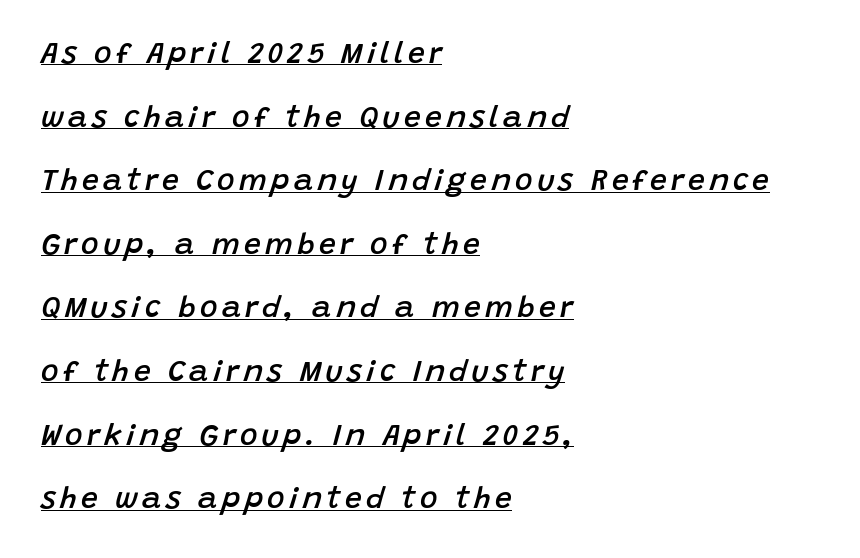
The image shows 30 px semibold type, italic (leaning right); set left-aligned, loose line spacing (2.12x), underlined; low stroke contrast and a large x-height.
